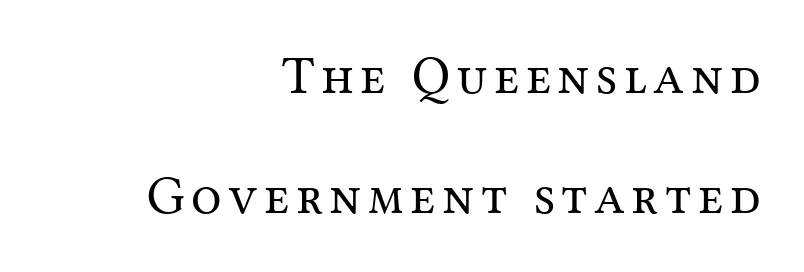
{"serif": "yes", "italic": "no", "bold": "no", "weight": "regular", "width": "normal", "stroke_contrast": "medium", "x_height": "medium", "monospaced": "no", "underline": "no", "align": "right", "line_spacing": "loose", "line_spacing_ratio": 2.23, "glyph_px": 54}
